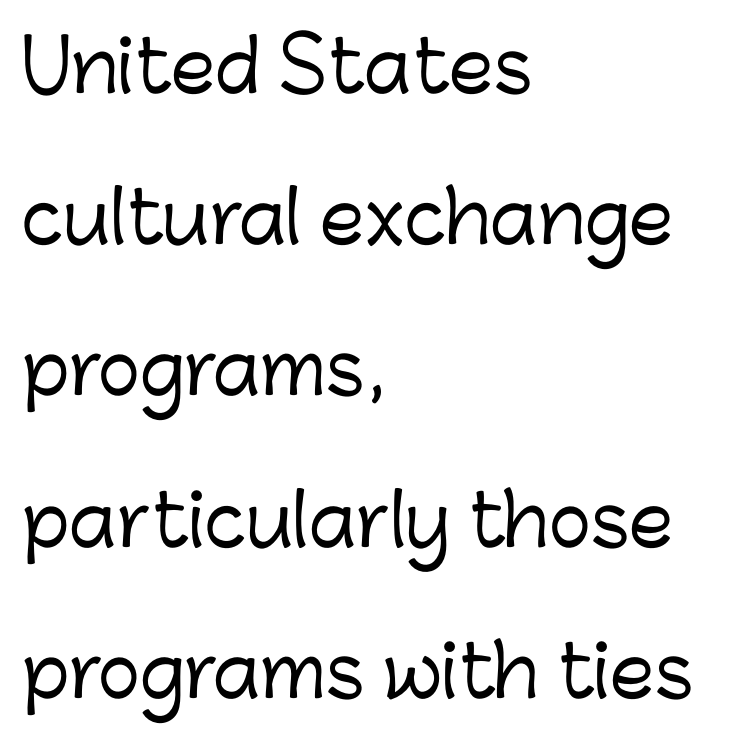
Words appear dense and cohesive because spacing is normal. The passage shown is typed in a proportional face where columns would drift. The leading is generous, giving the passage an open texture. The paragraph has a hard left edge and a soft right edge. Italic? Not at all — the glyphs are vertical.
